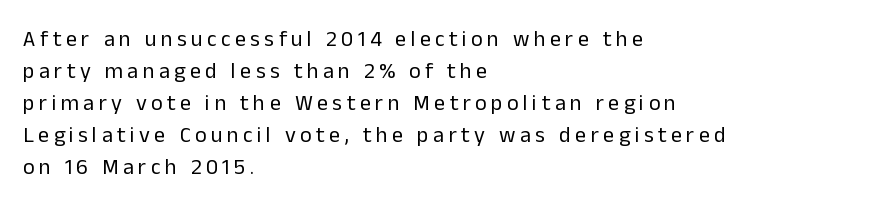
The image shows 22 px text type, upright; set left-aligned, normal line spacing (1.46x), unusually wide letter spacing (+0.2 em), not underlined.
